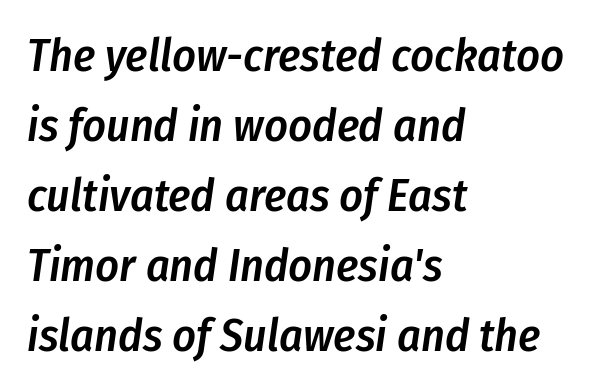
{"italic": "yes", "lean": "right", "slant_degrees": 8, "bold": "semi", "weight": "semibold", "width": "condensed", "stroke_contrast": "low", "x_height": "medium", "monospaced": "no", "underline": "no", "align": "left", "line_spacing": "normal", "line_spacing_ratio": 1.52, "letter_spacing": "normal", "letter_spacing_em": 0.0, "glyph_px": 46}
